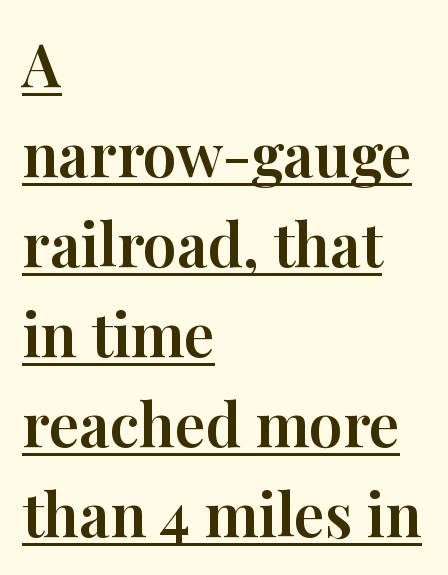
{"serif": "yes", "italic": "no", "width": "normal", "stroke_contrast": "high", "x_height": "medium", "monospaced": "no", "underline": "yes", "align": "left", "line_spacing": "normal", "line_spacing_ratio": 1.5, "letter_spacing": "normal", "letter_spacing_em": 0.0, "glyph_px": 60}
